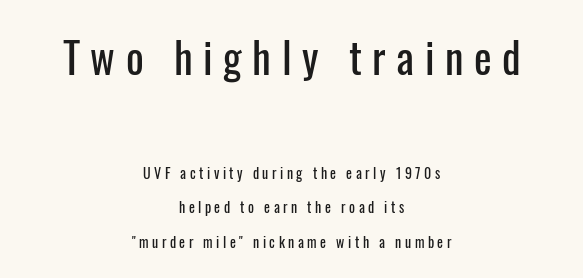
{"serif": "no", "italic": "no", "width": "condensed", "stroke_contrast": "low", "x_height": "medium", "monospaced": "no", "underline": "no", "align": "center", "line_spacing": "loose", "line_spacing_ratio": 2.48, "letter_spacing": "wide", "letter_spacing_em": 0.25, "larger_block": "first", "size_ratio": 3.0, "glyph_px": 42}
